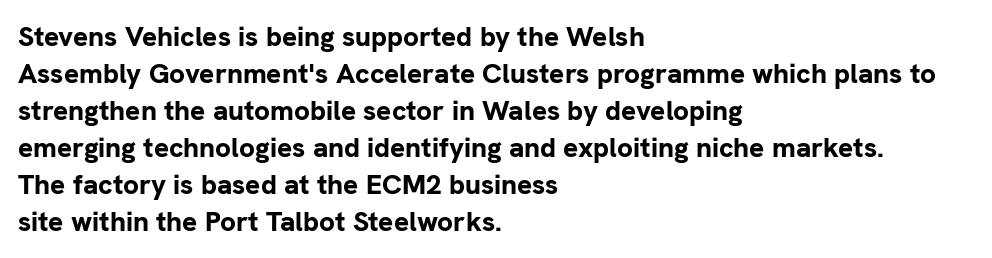
Q: Is the text bold? A: Yes.
Q: Is the text italic (slanted)? A: No, it is upright.
Q: Is the typeface a serif or a sans-serif typeface? A: Sans-serif.
Q: Is the text underlined? A: No.
Q: How is the paragraph aligned? A: Left-aligned.
Q: Is the spacing between letters normal or unusually wide? A: Normal.
Q: Is the spacing between lines tight, normal or loose? A: Normal.
Q: Width (condensed, normal, or wide)? A: Normal.
Q: Stroke contrast? A: Low.
Q: x-height? A: Medium.
Q: Monospaced? A: No.
